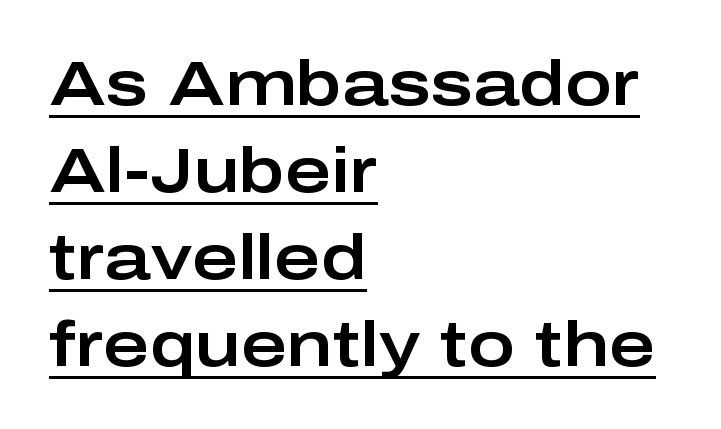
{"serif": "no", "italic": "no", "width": "wide", "stroke_contrast": "low", "x_height": "medium", "monospaced": "no", "underline": "yes", "align": "left", "line_spacing": "normal", "line_spacing_ratio": 1.38, "letter_spacing": "normal", "letter_spacing_em": 0.0, "glyph_px": 63}
